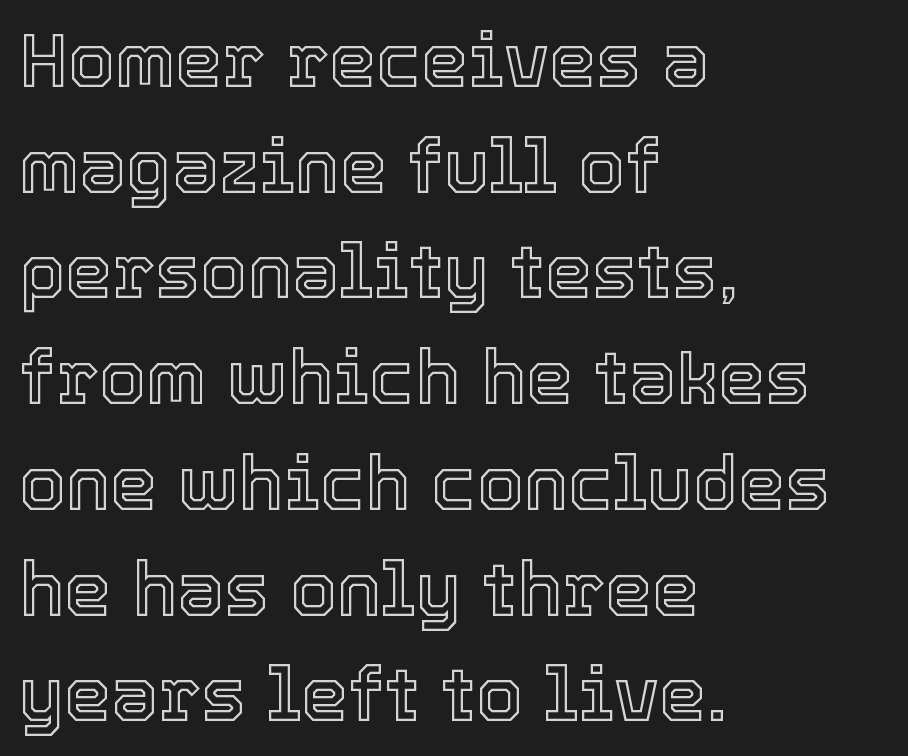
Q: Is the text italic (slanted)? A: No, it is upright.
Q: Is the text underlined? A: No.
Q: How is the paragraph aligned? A: Left-aligned.
Q: Is the spacing between letters normal or unusually wide? A: Normal.
Q: Is the spacing between lines tight, normal or loose? A: Normal.
Q: Width (condensed, normal, or wide)? A: Normal.
Q: x-height? A: Medium.
Q: Monospaced? A: No.
